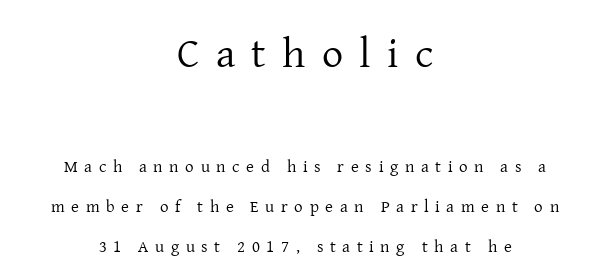
Q: Is the text bold? A: No.
Q: Is the text italic (slanted)? A: No, it is upright.
Q: Is the typeface a serif or a sans-serif typeface? A: Serif.
Q: Is the text underlined? A: No.
Q: How is the paragraph aligned? A: Centered.
Q: Is the spacing between letters normal or unusually wide? A: Unusually wide.
Q: Is the spacing between lines tight, normal or loose? A: Loose.
Q: Which block of text is set in a larger size, the first (top) or the second (bottom)? A: The first (top) one.
Q: Width (condensed, normal, or wide)? A: Normal.
Q: Stroke contrast? A: Low.
Q: x-height? A: Medium.
Q: Monospaced? A: No.
